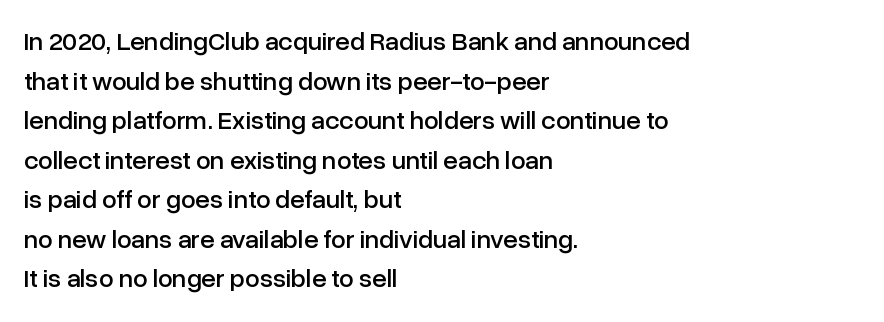
Q: Is the text italic (slanted)? A: No, it is upright.
Q: Is the text underlined? A: No.
Q: How is the paragraph aligned? A: Left-aligned.
Q: Is the spacing between letters normal or unusually wide? A: Normal.
Q: Is the spacing between lines tight, normal or loose? A: Normal.
